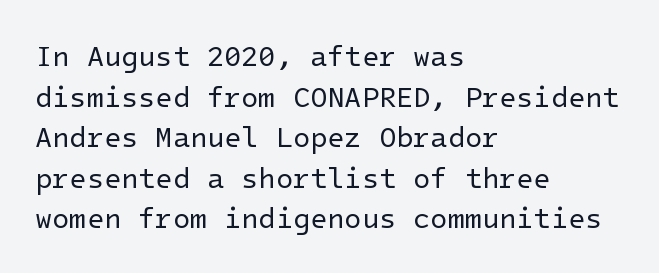
The string is rendered with underlining switched off. The line-height multiplier appears to be the usual default. To sum up the face: it is a sans, with no serifs. This is not heavy type; no bold has been used. Upright lettering throughout. Teacher's note: observe the even left margin — that is flush-left alignment.
